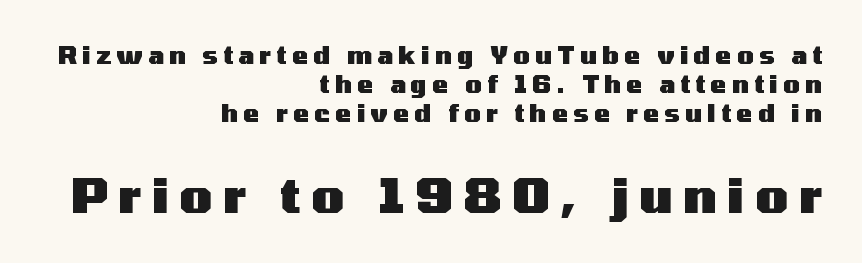
{"serif": "no", "italic": "no", "bold": "yes", "weight": "heavy", "width": "wide", "stroke_contrast": "medium", "x_height": "medium", "monospaced": "no", "underline": "no", "align": "right", "line_spacing_ratio": 1.2, "letter_spacing": "wide", "letter_spacing_em": 0.22, "larger_block": "second", "size_ratio": 2.0, "glyph_px": 48}
